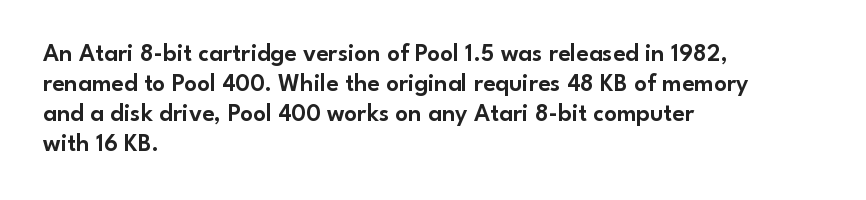
Italic? Not at all — the glyphs are vertical. Only glyphs here, with clear space below each row. Does the copy run flush right? No — it runs flush left. The letters sit at their default tracking, neither squeezed nor spread.
